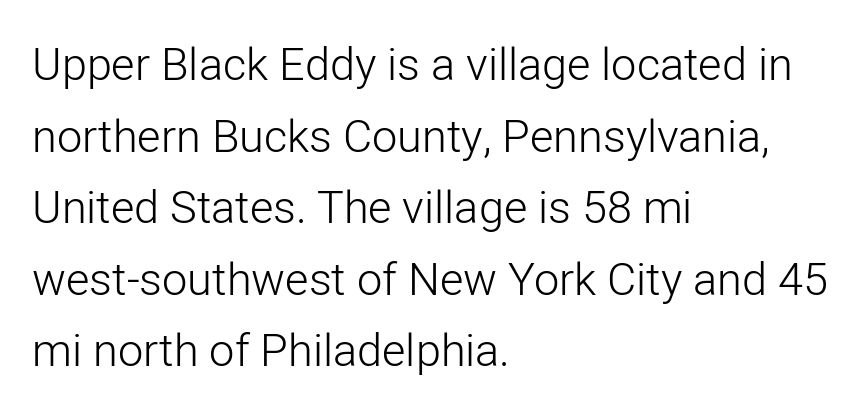
{"serif": "no", "italic": "no", "bold": "no", "weight": "light", "width": "normal", "stroke_contrast": "low", "x_height": "medium", "monospaced": "no", "underline": "no", "align": "left", "line_spacing": "normal", "line_spacing_ratio": 1.59, "letter_spacing": "normal", "letter_spacing_em": 0.0, "glyph_px": 45}
